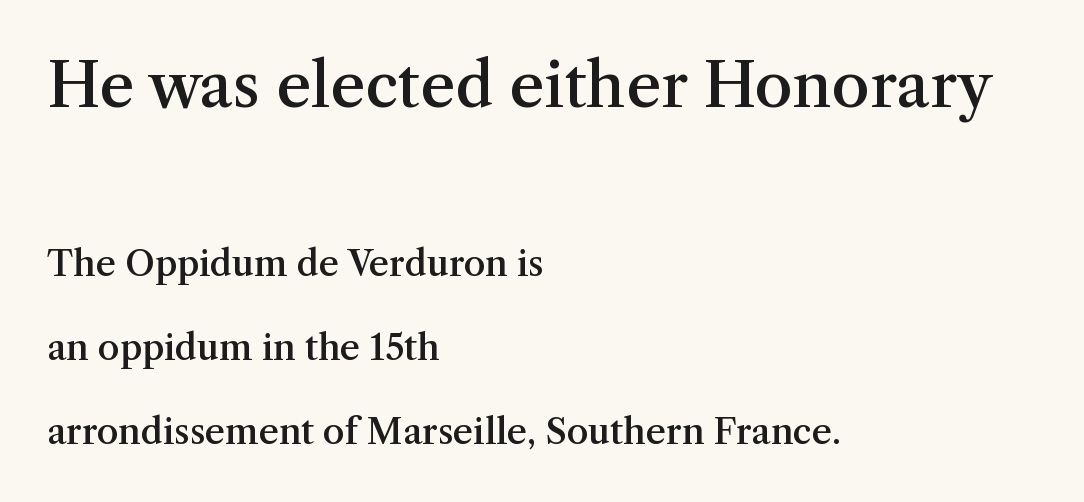
The image shows 61 px semibold serif type, upright; set left-aligned, loose line spacing (2.4x), normal letter spacing, not underlined; the first (top) block is 1.74x larger; medium stroke contrast and a medium x-height.
